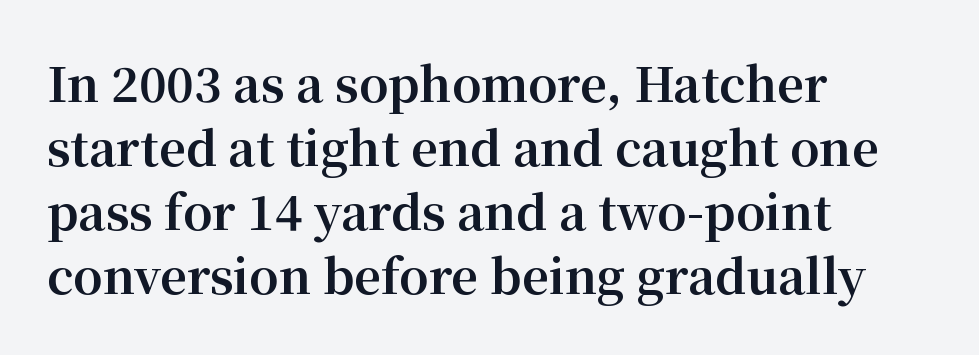
The image shows 47 px bold serif type, upright; set left-aligned, normal line spacing (1.36x), normal letter spacing, not underlined; medium stroke contrast and a medium x-height.
